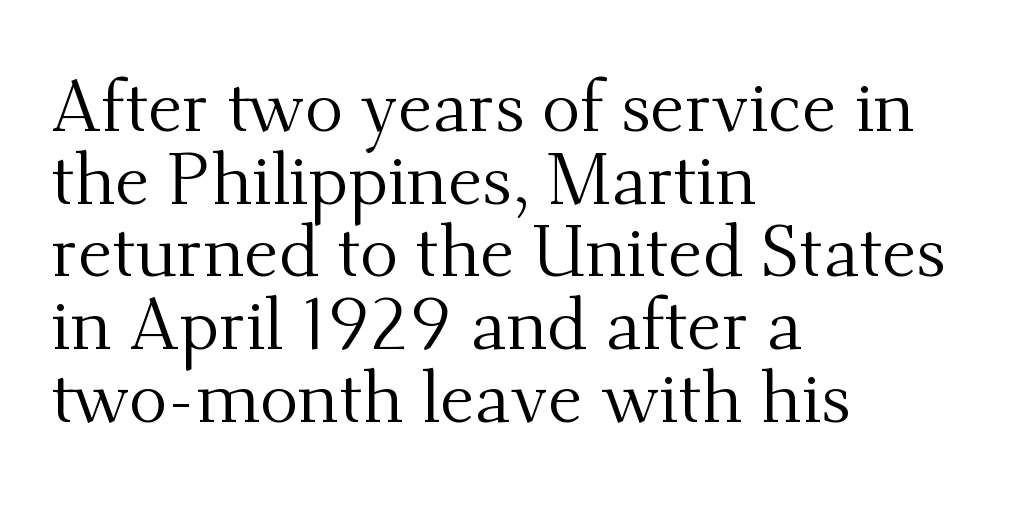
Q: Is the text bold? A: No.
Q: Is the text italic (slanted)? A: No, it is upright.
Q: Is the typeface a serif or a sans-serif typeface? A: Serif.
Q: Is the text underlined? A: No.
Q: How is the paragraph aligned? A: Left-aligned.
Q: Is the spacing between letters normal or unusually wide? A: Normal.
Q: Is the spacing between lines tight, normal or loose? A: Tight.
Q: Width (condensed, normal, or wide)? A: Normal.
Q: Stroke contrast? A: Medium.
Q: x-height? A: Small.
Q: Monospaced? A: No.
